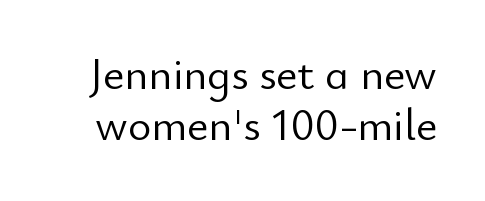
The image shows 45 px light sans-serif type, upright; set tight line spacing (1.13x), normal letter spacing, not underlined; low stroke contrast and a small x-height.
